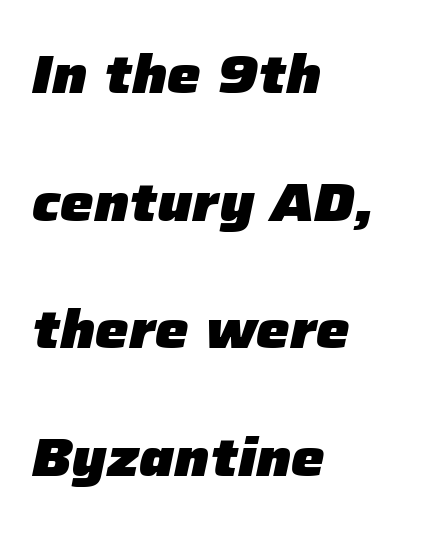
Q: Is the text bold? A: Yes.
Q: Is the text italic (slanted)? A: Yes, it leans right by about 12 degrees.
Q: Is the text underlined? A: No.
Q: How is the paragraph aligned? A: Left-aligned.
Q: Is the spacing between letters normal or unusually wide? A: Normal.
Q: Is the spacing between lines tight, normal or loose? A: Loose.
Q: Width (condensed, normal, or wide)? A: Normal.
Q: Stroke contrast? A: Low.
Q: x-height? A: Medium.
Q: Monospaced? A: No.
